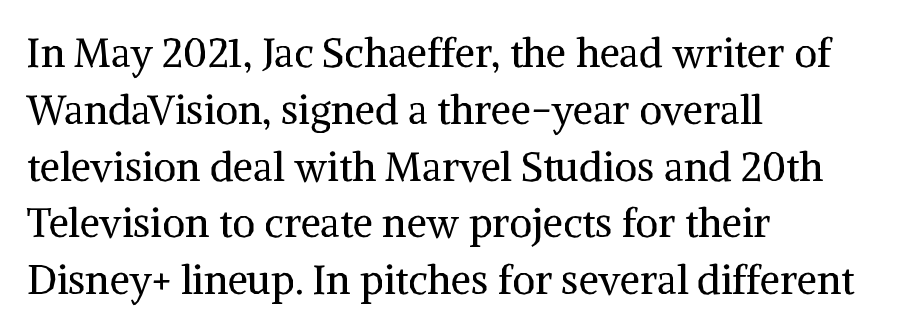
Regarding serifs, this sample has them. Do the characters align in a grid? No, the font is proportional. How are the letters spaced? Ordinarily, with no added tracking. The lines sit at an ordinary, default distance from one another.
